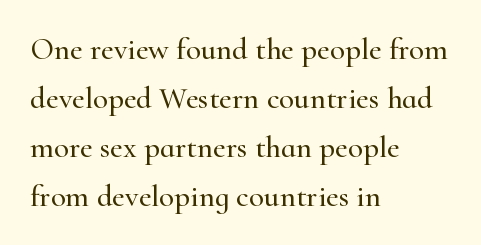
Only glyphs here, with clear space below each row. Look at the bottom of the vertical strokes: they flare into serifs here. The text block is weighted toward the left margin, trailing off unevenly rightward. Horizontal bands of white between lines are of average thickness. Rendered with straight, roman letterforms. These lines are rendered in a variable-pitch font.
